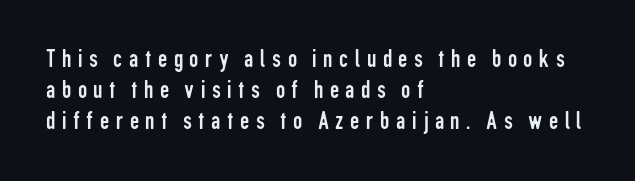
{"italic": "no", "bold": "no", "underline": "no", "align": "left", "line_spacing_ratio": 1.19, "letter_spacing": "wide", "letter_spacing_em": 0.25, "glyph_px": 26}
